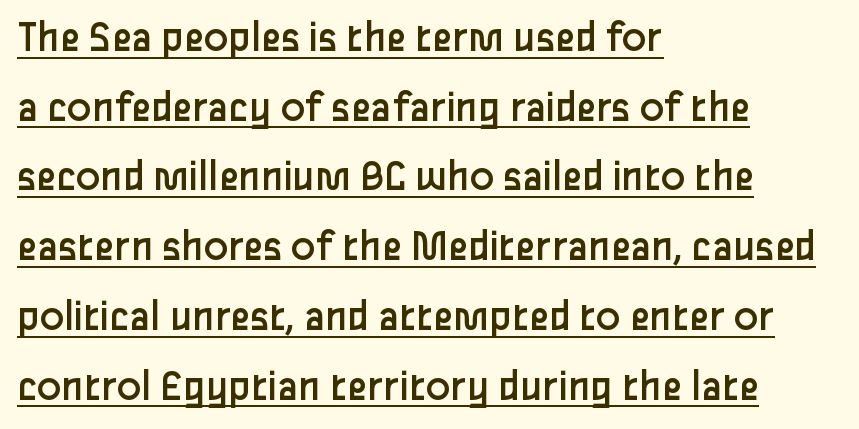
{"serif": "no", "italic": "no", "bold": "no", "weight": "regular", "width": "normal", "stroke_contrast": "low", "x_height": "medium", "monospaced": "no", "underline": "yes", "align": "left", "line_spacing": "normal", "line_spacing_ratio": 1.55, "letter_spacing": "normal", "letter_spacing_em": 0.0, "glyph_px": 45}
